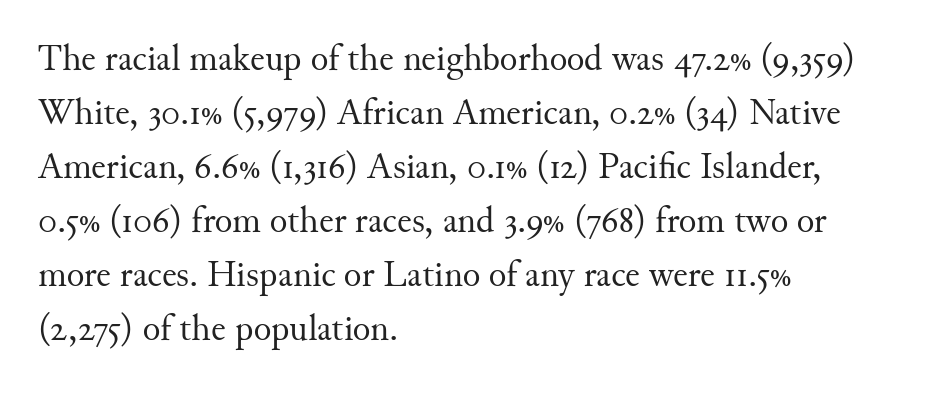
The image shows 37 px regular-weight serif type, upright; set left-aligned, normal line spacing (1.46x), normal letter spacing, not underlined; medium stroke contrast and a small x-height.
